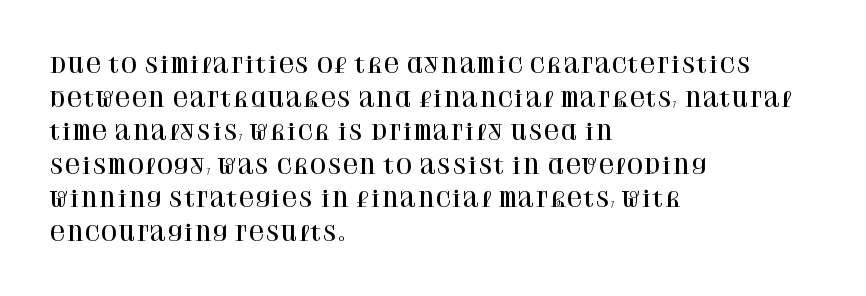
{"italic": "no", "underline": "no", "align": "left", "line_spacing": "normal", "line_spacing_ratio": 1.6, "letter_spacing": "normal", "letter_spacing_em": 0.0, "glyph_px": 21}
